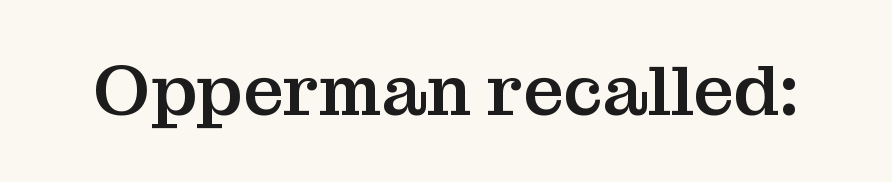
Q: Is the text italic (slanted)? A: No, it is upright.
Q: Is the typeface a serif or a sans-serif typeface? A: Serif.
Q: Is the text underlined? A: No.
Q: Is the spacing between letters normal or unusually wide? A: Normal.
Q: Width (condensed, normal, or wide)? A: Normal.
Q: Stroke contrast? A: Medium.
Q: x-height? A: Medium.
Q: Monospaced? A: No.
